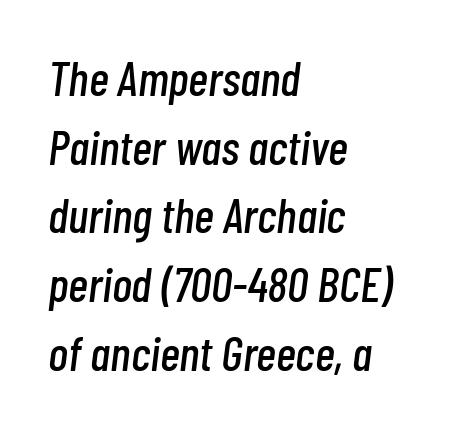
The lines sit at an ordinary, default distance from one another. Here the designer chose a conventional face with non-uniform glyph widths. Letter spacing: default. Short and long lines alike share a common starting point at left.
